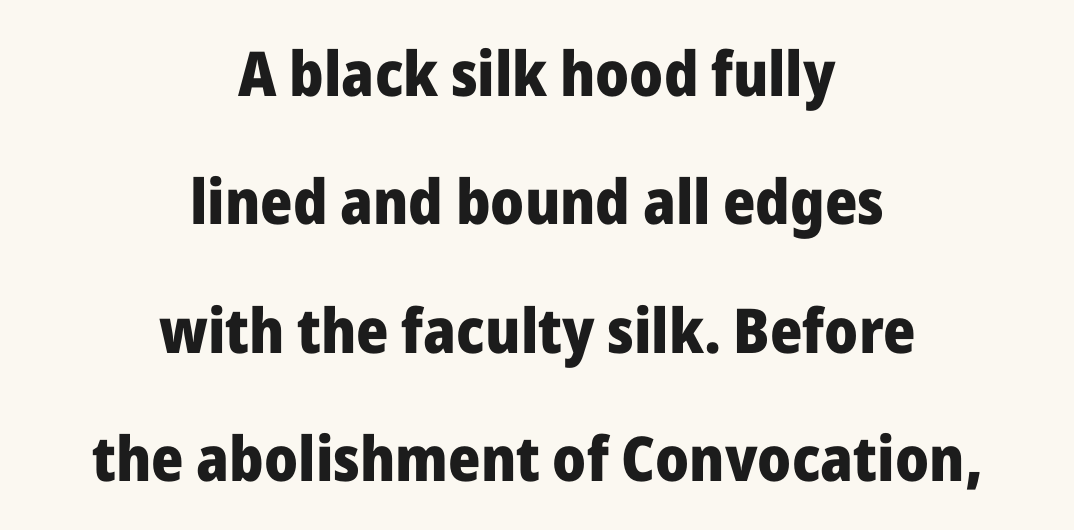
{"serif": "no", "italic": "no", "bold": "yes", "weight": "heavy", "width": "normal", "stroke_contrast": "low", "x_height": "medium", "monospaced": "no", "underline": "no", "align": "center", "line_spacing": "loose", "line_spacing_ratio": 2.07, "letter_spacing": "normal", "letter_spacing_em": 0.0, "glyph_px": 62}
